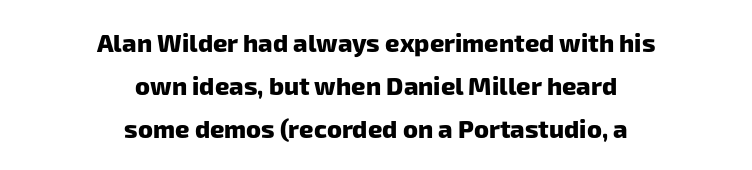
The image shows 25 px bold type; set centered, line spacing 1.73x, normal letter spacing, not underlined.
